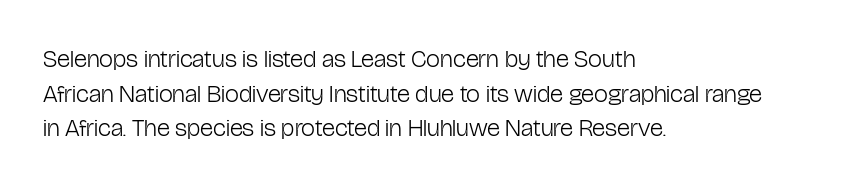
The image shows 25 px text type, upright; set left-aligned, normal line spacing (1.39x), normal letter spacing, not underlined.
